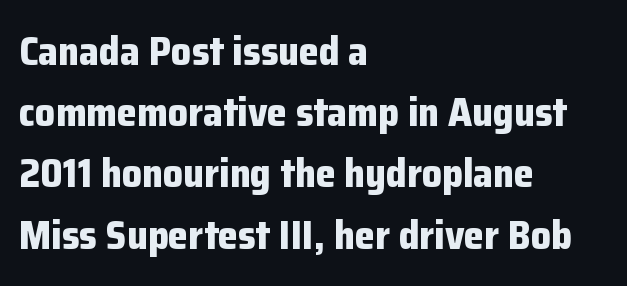
Character widths vary here, with narrow letters taking less room than wide ones. A normal amount of white space separates one row of letters from the next. Letter spacing: default. The glyphs in this specimen are sans serif. The space beneath each line is pristine and unruled. A student would call this left alignment; a typographer would say flush left, rag right.
